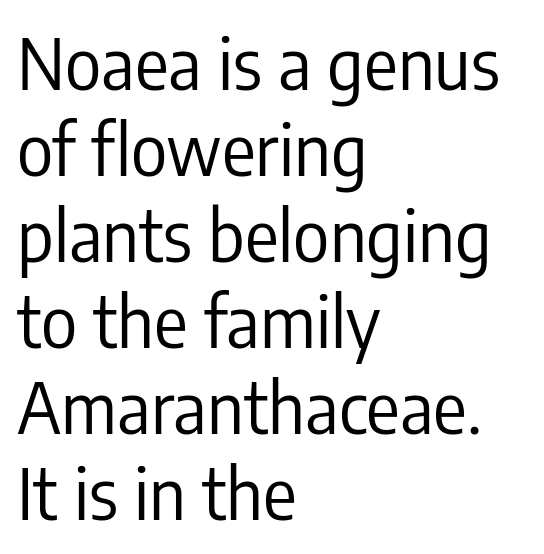
Q: Is the text bold? A: No.
Q: Is the text italic (slanted)? A: No, it is upright.
Q: Is the typeface a serif or a sans-serif typeface? A: Sans-serif.
Q: Is the text underlined? A: No.
Q: How is the paragraph aligned? A: Left-aligned.
Q: Is the spacing between letters normal or unusually wide? A: Normal.
Q: Width (condensed, normal, or wide)? A: Condensed.
Q: Stroke contrast? A: Low.
Q: x-height? A: Medium.
Q: Monospaced? A: No.
